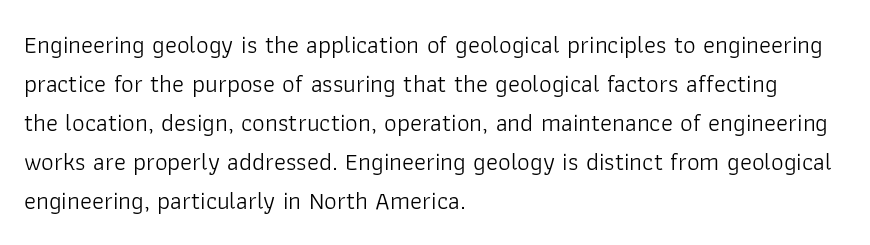
The space between consecutive lines is moderate. In terms of letterspacing, this is plain default setting. This rendering features lettering with no underline. Is the stroke heavy? The answer is a plain regular-or-lighter.
